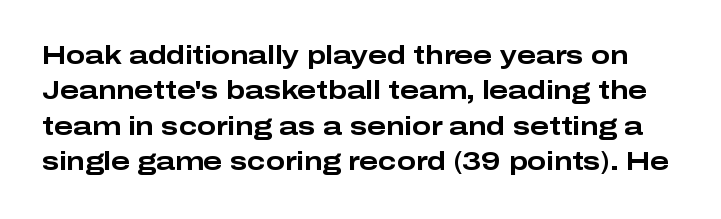
{"italic": "no", "bold": "yes", "underline": "no", "line_spacing": "normal", "line_spacing_ratio": 1.42, "letter_spacing": "normal", "letter_spacing_em": 0.0, "glyph_px": 25}
